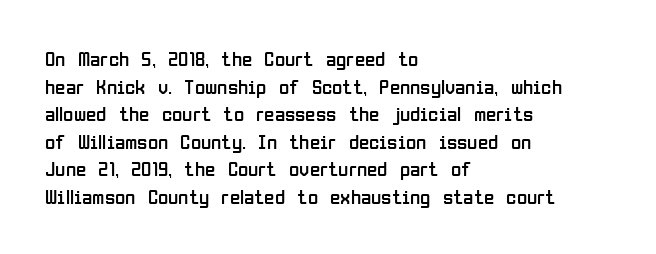
{"italic": "no", "bold": "no", "underline": "no", "align": "left", "line_spacing": "normal", "line_spacing_ratio": 1.31, "letter_spacing": "normal", "letter_spacing_em": 0.0, "glyph_px": 21}
